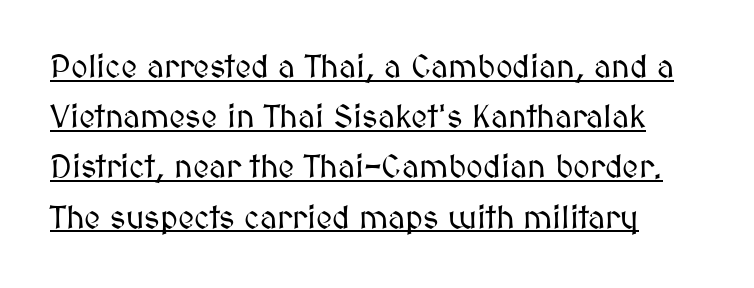
Q: Is the text italic (slanted)? A: No, it is upright.
Q: Is the text underlined? A: Yes.
Q: Is the spacing between letters normal or unusually wide? A: Normal.
Q: Is the spacing between lines tight, normal or loose? A: Normal.
Q: Width (condensed, normal, or wide)? A: Normal.
Q: Stroke contrast? A: Medium.
Q: x-height? A: Medium.
Q: Monospaced? A: No.
